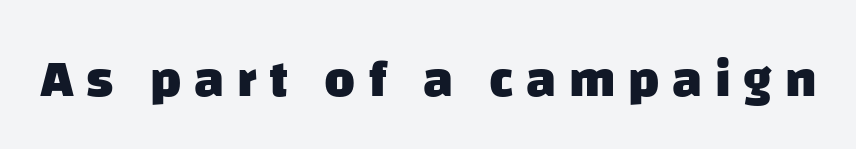
Q: Is the text bold? A: Yes.
Q: Is the typeface a serif or a sans-serif typeface? A: Sans-serif.
Q: Is the text underlined? A: No.
Q: Is the spacing between letters normal or unusually wide? A: Unusually wide.
Q: Width (condensed, normal, or wide)? A: Normal.
Q: Stroke contrast? A: Low.
Q: x-height? A: Large.
Q: Monospaced? A: No.
